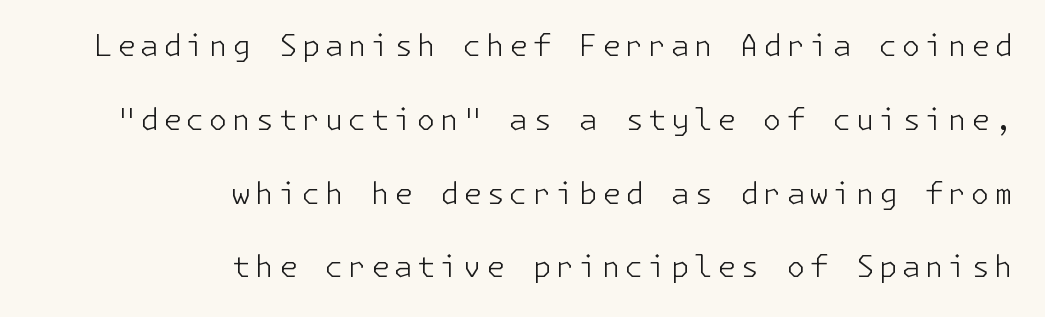
The words here are not underlined. Heft: none added — not bold. Italic: no, the glyphs are upright roman. The rendering anchors every line to the right-hand side. The face used here is a sans, in the tradition of grotesques and geometrics.
